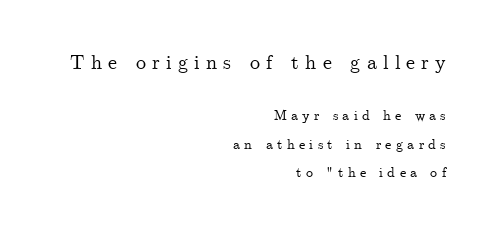
The image shows 20 px text type, upright; set right-aligned, loose line spacing (2.02x), unusually wide letter spacing (+0.31 em), not underlined; the first (top) block is 1.43x larger.
